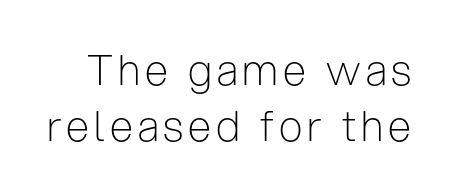
Each new line begins a customary step beneath the previous one. Does the type have serifs? No, each stem ends abruptly. Looks like regular typesetting: each glyph gets only the width it needs. These lines were composed using upright roman letters. The space directly below the letters is spotless. The weight tops out at a normal text grade.
